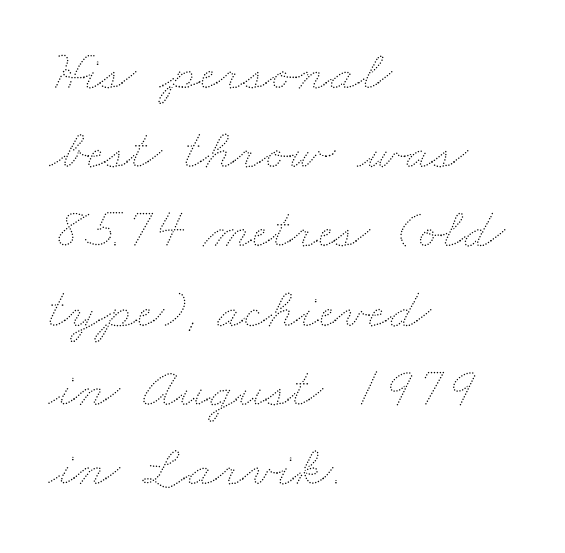
{"bold": "no", "weight": "thin", "width": "wide", "stroke_contrast": "medium", "x_height": "small", "monospaced": "no", "underline": "no", "align": "left", "line_spacing": "normal", "line_spacing_ratio": 1.39, "letter_spacing": "normal", "letter_spacing_em": 0.0, "glyph_px": 57}
